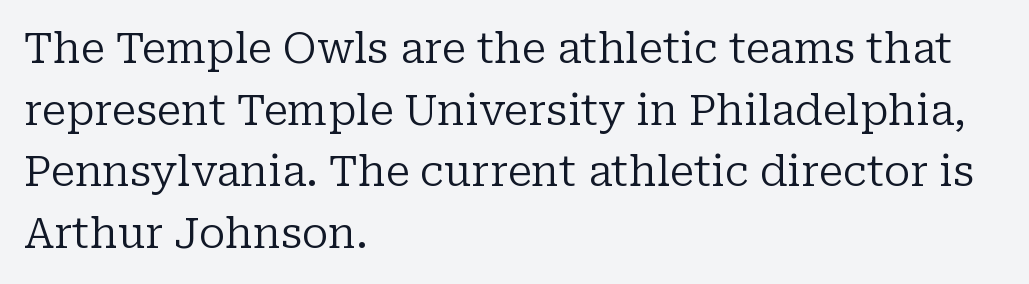
{"serif": "yes", "italic": "no", "bold": "no", "weight": "regular", "width": "normal", "stroke_contrast": "low", "x_height": "medium", "monospaced": "no", "underline": "no", "align": "left", "line_spacing": "normal", "line_spacing_ratio": 1.47, "letter_spacing": "normal", "letter_spacing_em": 0.0, "glyph_px": 42}
